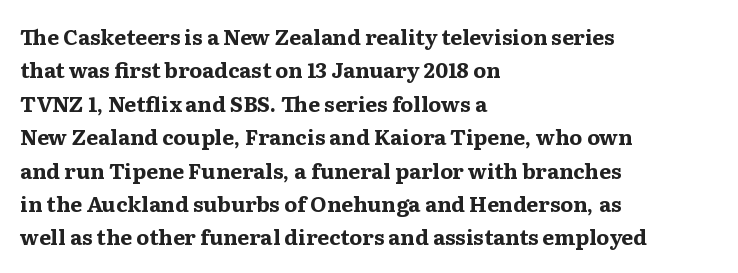
The image shows 21 px bold type, upright; set left-aligned, normal line spacing (1.59x), normal letter spacing, not underlined.
